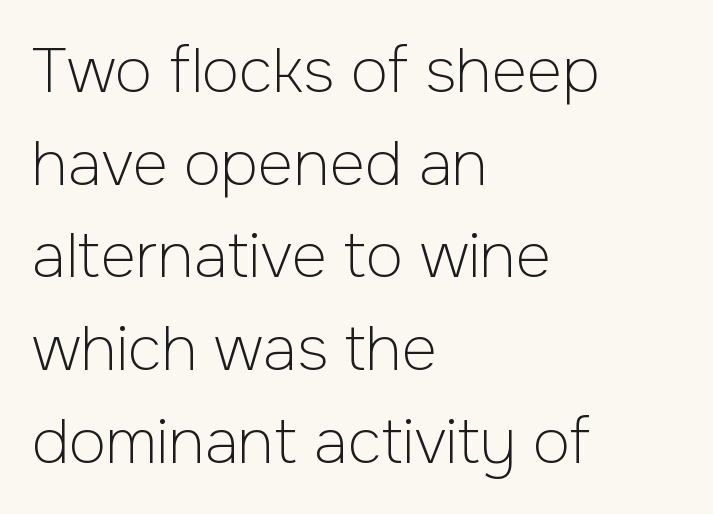
Regarding leading, the lines here are spaced in the standard way. Words appear dense and cohesive because spacing is normal. Note: no serifs on the glyphs. Posture: straight, roman, zero tilt.
